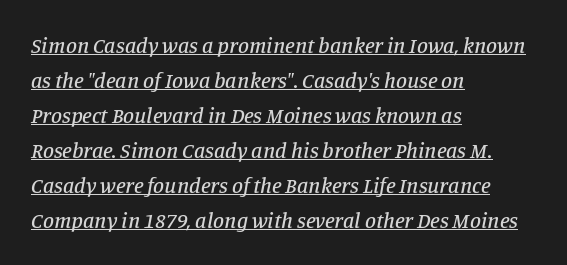
{"italic": "yes", "lean": "right", "slant_degrees": 11, "underline": "yes", "align": "left", "line_spacing": "normal", "line_spacing_ratio": 1.59, "letter_spacing": "normal", "letter_spacing_em": 0.0, "glyph_px": 22}
